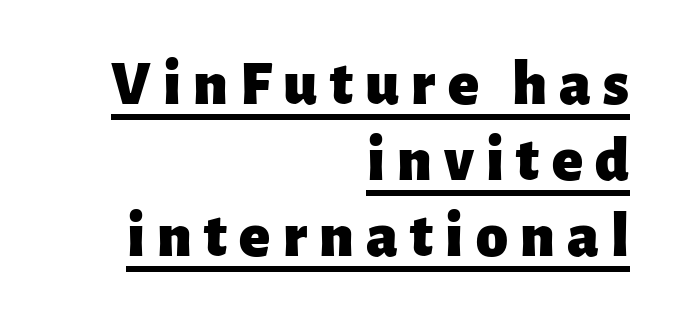
{"serif": "no", "italic": "no", "bold": "yes", "weight": "heavy", "width": "normal", "stroke_contrast": "low", "x_height": "medium", "monospaced": "no", "underline": "yes", "align": "right", "line_spacing_ratio": 1.19, "glyph_px": 64}
